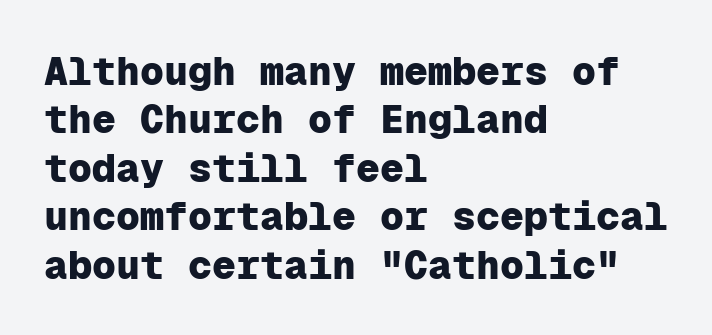
If you drew a line through each stem, it would be perfectly vertical. Horizontally, the lines are justified to the leading edge only. The letterforms sit shoulder to shoulder at normal distance. Stroke terminals: plain, sans-serif. Fixed-width glyphs throughout — classic coding-font behaviour. Typesetter's note: full bold, strokes at maximum text heaviness.
